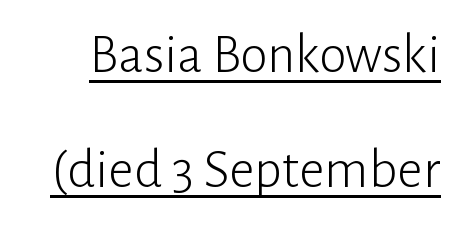
The image shows 56 px light sans-serif type, upright; set loose line spacing (2.05x), normal letter spacing, underlined; low stroke contrast and a medium x-height.
